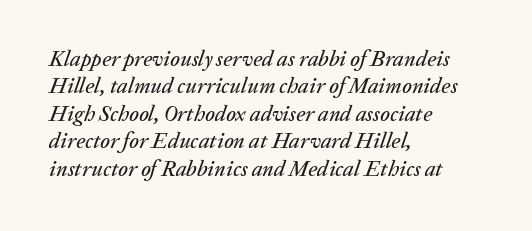
{"italic": "yes", "lean": "right", "slant_degrees": 20, "underline": "no", "align": "left", "line_spacing": "normal", "line_spacing_ratio": 1.25, "letter_spacing": "normal", "letter_spacing_em": 0.0, "glyph_px": 22}
